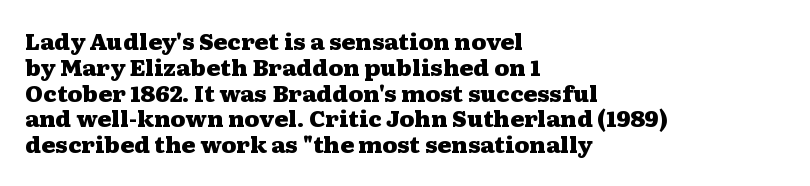
The image shows 21 px bold type, upright; set left-aligned, line spacing 1.23x, normal letter spacing, not underlined.
